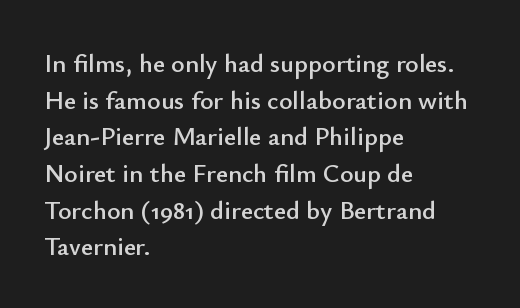
Here the glyphs are tracked normally, forming tight word shapes. Upright lettering throughout. Underline: absent. The lines are quadded left.
